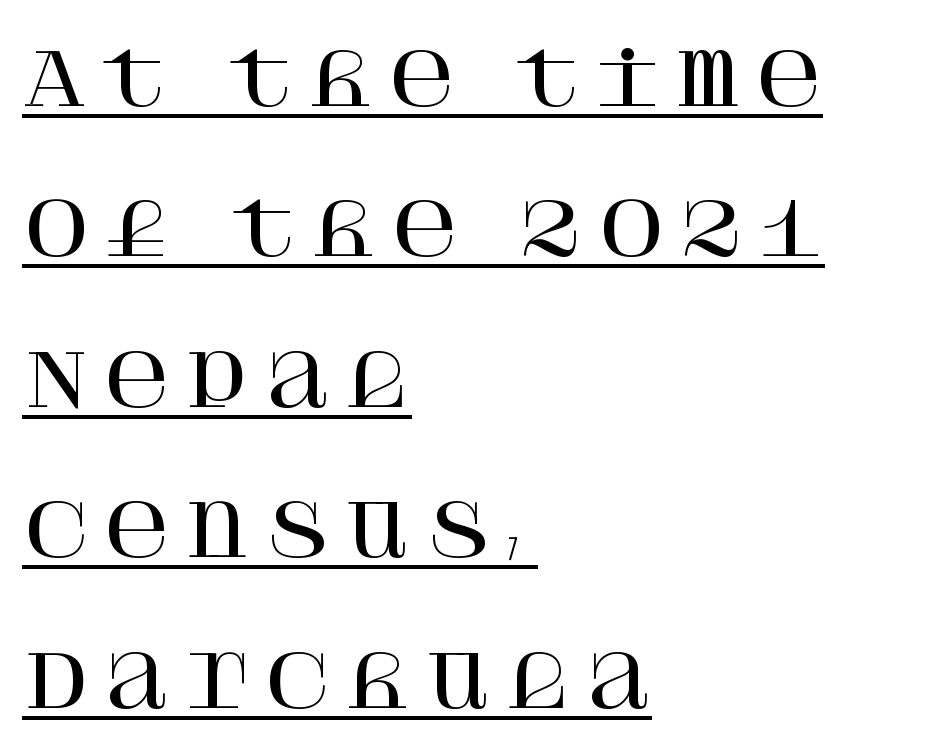
{"serif": "yes", "italic": "no", "width": "normal", "stroke_contrast": "high", "x_height": "large", "underline": "yes", "align": "left", "line_spacing": "loose", "line_spacing_ratio": 2.06, "glyph_px": 73}
